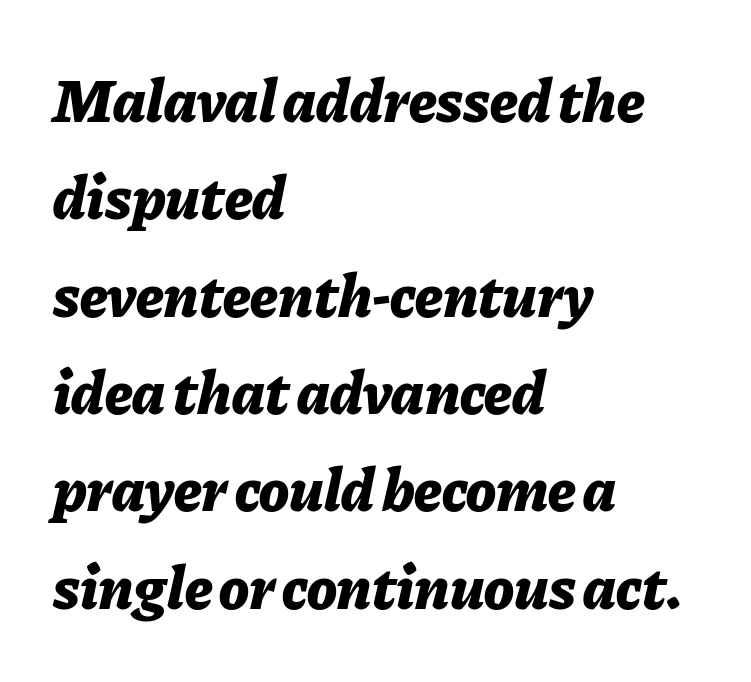
{"italic": "yes", "lean": "right", "slant_degrees": 11, "bold": "yes", "weight": "bold", "width": "normal", "stroke_contrast": "low", "x_height": "medium", "monospaced": "no", "underline": "no", "align": "left", "line_spacing": "normal", "line_spacing_ratio": 1.57, "letter_spacing": "normal", "letter_spacing_em": 0.0, "glyph_px": 62}
